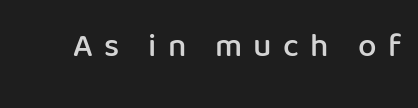
The image shows 33 px semibold sans-serif type, upright; set unusually wide letter spacing (+0.34 em), not underlined; low stroke contrast and a medium x-height.
